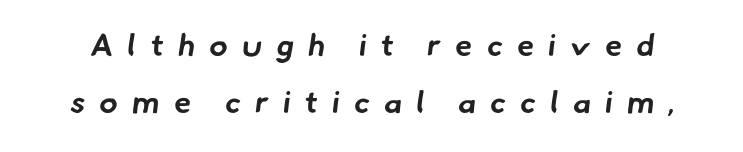
Q: Is the text bold? A: Yes.
Q: Is the typeface a serif or a sans-serif typeface? A: Sans-serif.
Q: Is the text underlined? A: No.
Q: Is the spacing between letters normal or unusually wide? A: Unusually wide.
Q: Width (condensed, normal, or wide)? A: Normal.
Q: Stroke contrast? A: Low.
Q: x-height? A: Small.
Q: Monospaced? A: No.
